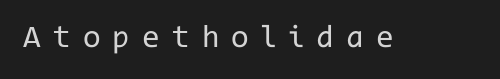
{"serif": "no", "italic": "no", "bold": "no", "weight": "regular", "width": "normal", "stroke_contrast": "low", "x_height": "medium", "monospaced": "yes", "underline": "no", "letter_spacing": "wide", "letter_spacing_em": 0.38, "glyph_px": 32}
